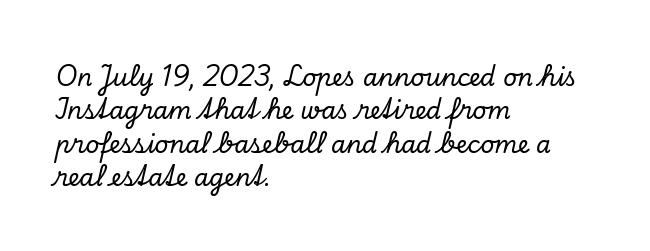
Default kerning and tracking; the words read as compact shapes. Honestly, there is no underline to notice here at all. The rendering uses a moderate line-height, typical for paragraphs. The rendering applies a slant to the glyphs. The compositor pushed each line to the left boundary.
